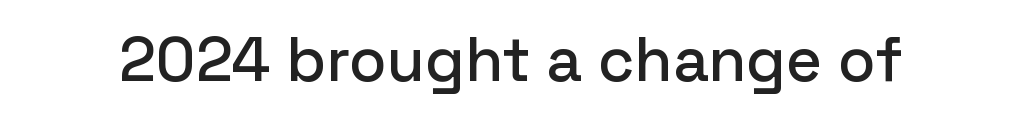
{"serif": "no", "italic": "no", "width": "normal", "stroke_contrast": "low", "x_height": "medium", "monospaced": "no", "underline": "no", "letter_spacing": "normal", "letter_spacing_em": 0.0, "glyph_px": 62}
